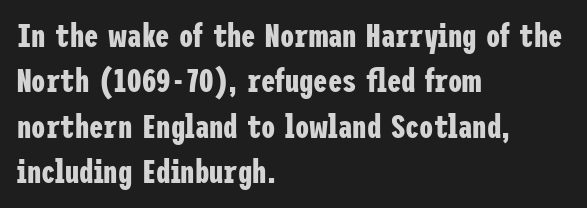
The image shows 32 px bold, condensed sans-serif type, upright; set left-aligned, normal line spacing (1.42x), normal letter spacing, not underlined; low stroke contrast and a medium x-height.
